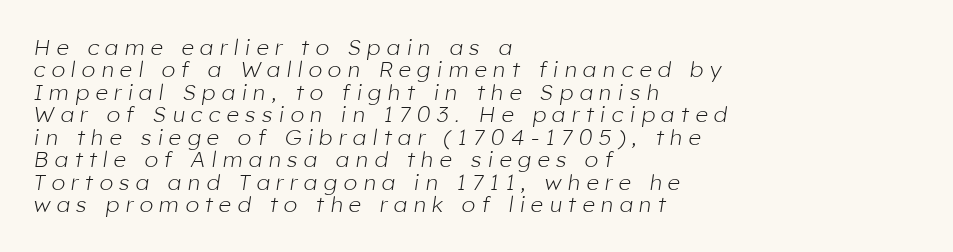
{"italic": "yes", "lean": "right", "slant_degrees": 8, "bold": "no", "underline": "no", "align": "left", "line_spacing": "tight", "line_spacing_ratio": 1.02, "letter_spacing": "wide", "letter_spacing_em": 0.29, "glyph_px": 22}
